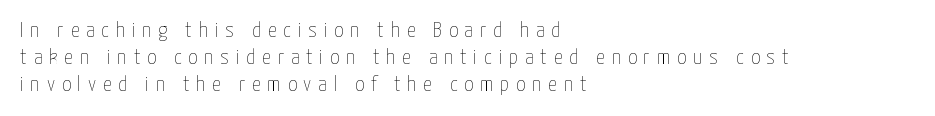
Q: Is the text bold? A: No.
Q: Is the text italic (slanted)? A: No, it is upright.
Q: Is the text underlined? A: No.
Q: How is the paragraph aligned? A: Left-aligned.
Q: Is the spacing between letters normal or unusually wide? A: Unusually wide.
